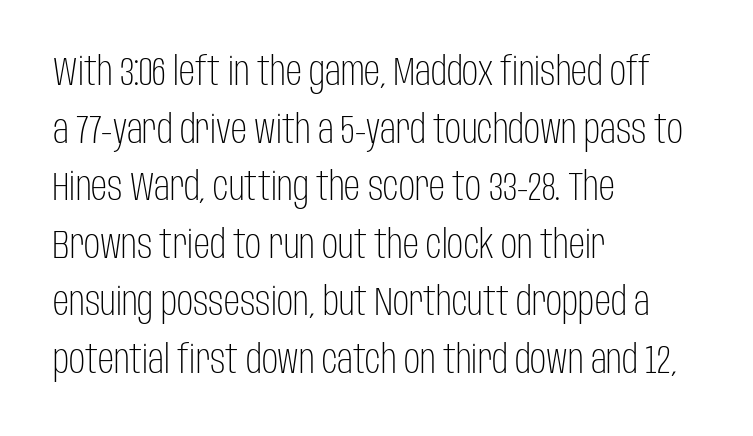
This block has exactly the height ordinary leading produces. Note the varied advance widths — an 'i' is clearly narrower than an 'm'. Nobody drew a line under any word here. Ascenders rise straight up at ninety degrees.
